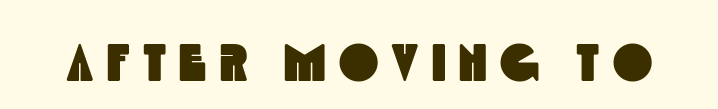
Q: Is the typeface a serif or a sans-serif typeface? A: Sans-serif.
Q: Is the text underlined? A: No.
Q: Is the spacing between letters normal or unusually wide? A: Unusually wide.
Q: Width (condensed, normal, or wide)? A: Condensed.
Q: x-height? A: Large.
Q: Monospaced? A: No.
